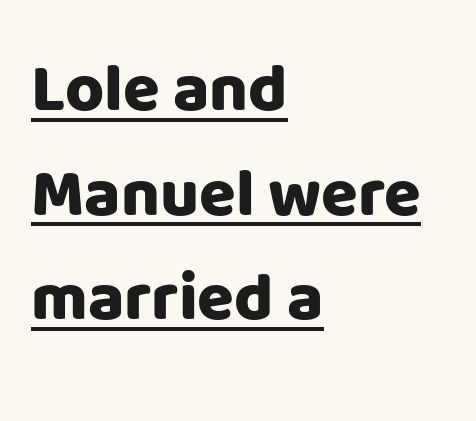
The typography opts for an upright posture over an oblique one. This sample keeps an unexceptional amount of space between lines. In terms of letterform style, serifs are entirely absent. Notice how the passage keeps a crisp vertical edge on the left only.
